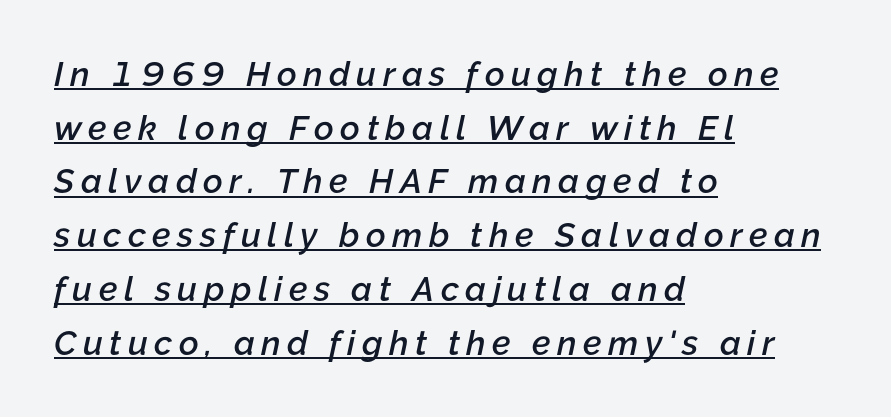
The image shows 34 px semibold type, italic (leaning right); set left-aligned, normal line spacing (1.58x), underlined; low stroke contrast and a medium x-height.
